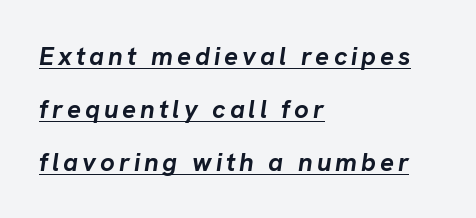
Q: Is the text bold? A: Yes.
Q: Is the text italic (slanted)? A: Yes, it leans right by about 8 degrees.
Q: Is the text underlined? A: Yes.
Q: How is the paragraph aligned? A: Left-aligned.
Q: Is the spacing between lines tight, normal or loose? A: Loose.
